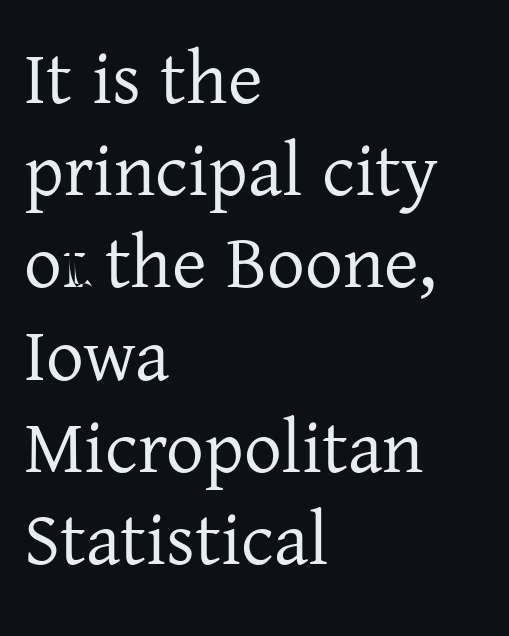
Old-style or modern, the face here clearly has serifs. The setting favours the left margin, as ordinary paragraphs usually do. Spacing verdict: proportional, widths tailored to each character. Compared with a typical body face, this is equally light or lighter still. Tracking value appears to be zero — textbook default spacing. The foot of each line stays bare and open.
